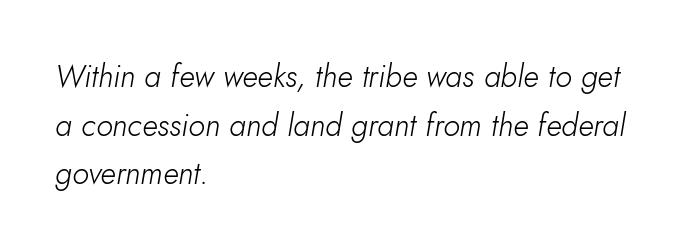
The image shows 31 px light type, italic (leaning right); set left-aligned, normal line spacing (1.57x), normal letter spacing, not underlined; low stroke contrast and a small x-height.
